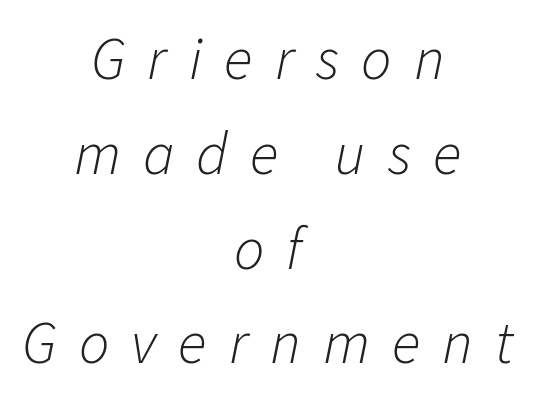
Q: Is the text bold? A: No.
Q: Is the text italic (slanted)? A: Yes, it leans right by about 11 degrees.
Q: Is the text underlined? A: No.
Q: How is the paragraph aligned? A: Centered.
Q: Is the spacing between letters normal or unusually wide? A: Unusually wide.
Q: Is the spacing between lines tight, normal or loose? A: Normal.
Q: Width (condensed, normal, or wide)? A: Normal.
Q: Stroke contrast? A: Low.
Q: x-height? A: Medium.
Q: Monospaced? A: No.
